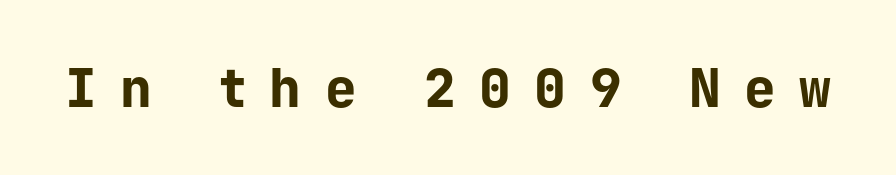
Words float on clear page, feet unadorned. Students, this is bold: see how much ink each stroke carries. You can tell from the bare stems that sans-serif type was used. The letterforms stand isolated, each surrounded by extra space. Do the letters lean? They stand straight. Here the designer chose a console-style face with uniform glyph widths.
